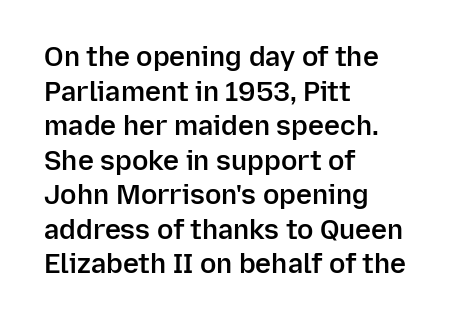
Q: Is the text bold? A: Semi-bold.
Q: Is the text italic (slanted)? A: No, it is upright.
Q: Is the text underlined? A: No.
Q: How is the paragraph aligned? A: Left-aligned.
Q: Is the spacing between letters normal or unusually wide? A: Normal.
Q: Is the spacing between lines tight, normal or loose? A: Normal.
